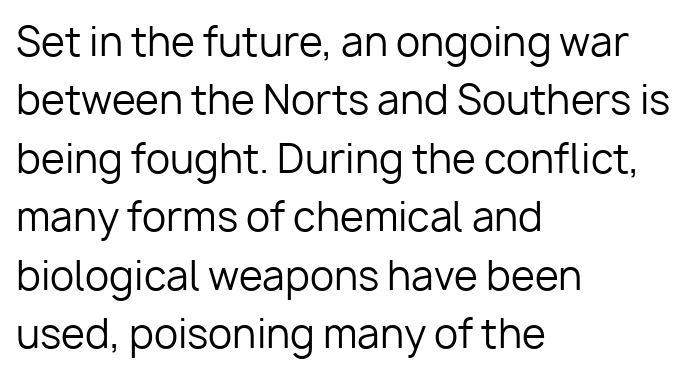
The image shows 39 px regular-weight sans-serif type, upright; set left-aligned, normal line spacing (1.5x), normal letter spacing, not underlined; low stroke contrast and a medium x-height.
